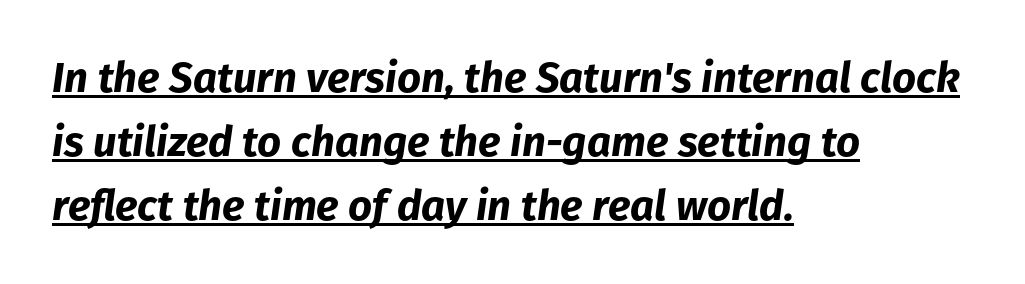
Q: Is the text bold? A: Yes.
Q: Is the text italic (slanted)? A: Yes, it leans right by about 8 degrees.
Q: Is the text underlined? A: Yes.
Q: How is the paragraph aligned? A: Left-aligned.
Q: Is the spacing between letters normal or unusually wide? A: Normal.
Q: Is the spacing between lines tight, normal or loose? A: Normal.
Q: Width (condensed, normal, or wide)? A: Normal.
Q: Stroke contrast? A: Low.
Q: x-height? A: Medium.
Q: Monospaced? A: No.
